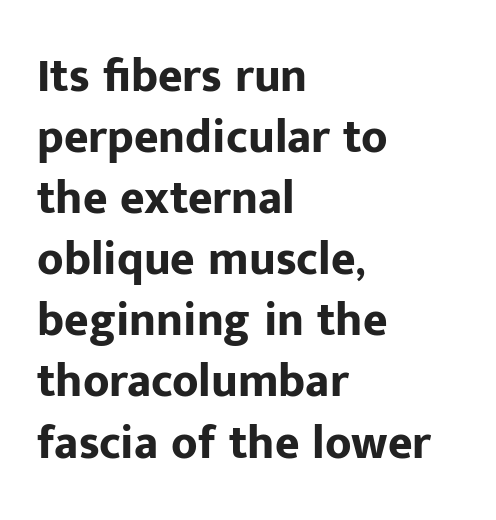
Is this a sans? Yes — the strokes have no serifs. The letters stand upright; this is a roman face. Character widths vary here, with narrow letters taking less room than wide ones. Casual observation: everything's shoved over to the left. Default kerning and tracking; the words read as compact shapes. The passage shown is not underscored anywhere.
